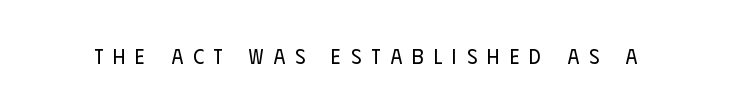
The image shows 21 px text type, upright; set unusually wide letter spacing (+0.48 em), not underlined.
